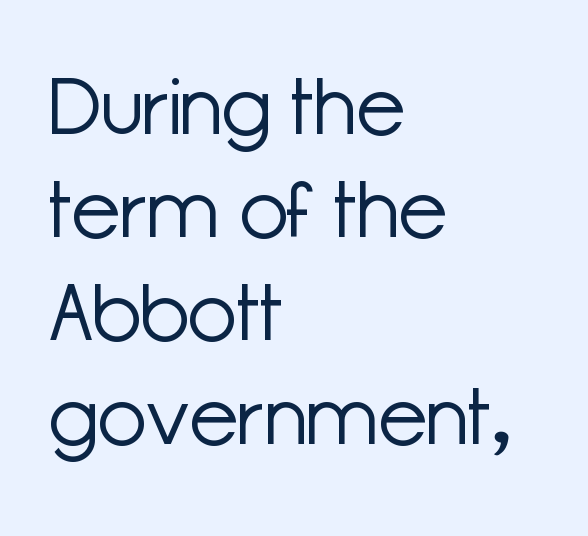
Only glyphs here, with clear space below each row. In terms of letterform style, serifs are entirely absent. Notice how descenders clear the ascenders below comfortably — that's standard leading. These lines keep a tight, regular rhythm from letter to letter. The typography opts for an upright posture over an oblique one. Heaviness? Minimal to ordinary, like unemphasized prose.
